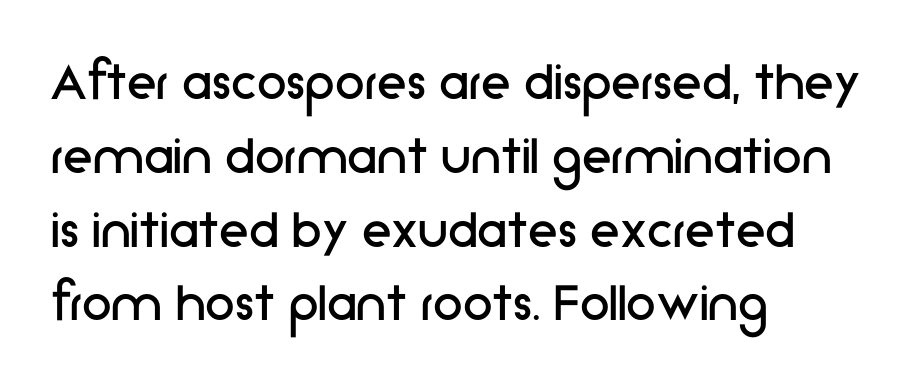
The image shows 60 px regular-weight sans-serif type, upright; set left-aligned, line spacing 1.23x, normal letter spacing, not underlined; low stroke contrast and a medium x-height.
